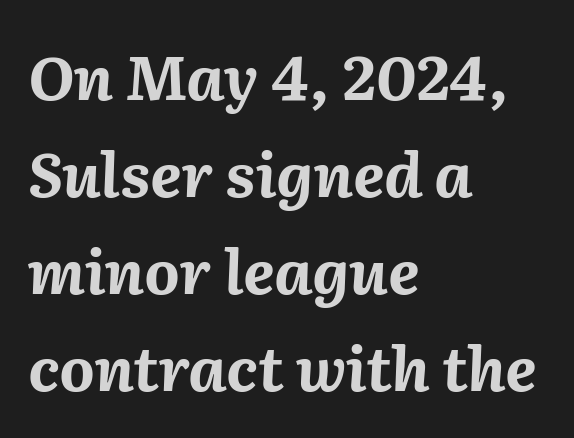
Q: Is the text bold? A: Yes.
Q: Is the text italic (slanted)? A: Yes, it leans right by about 2 degrees.
Q: Is the text underlined? A: No.
Q: How is the paragraph aligned? A: Left-aligned.
Q: Is the spacing between letters normal or unusually wide? A: Normal.
Q: Is the spacing between lines tight, normal or loose? A: Normal.
Q: Width (condensed, normal, or wide)? A: Normal.
Q: Stroke contrast? A: Medium.
Q: x-height? A: Medium.
Q: Monospaced? A: No.
